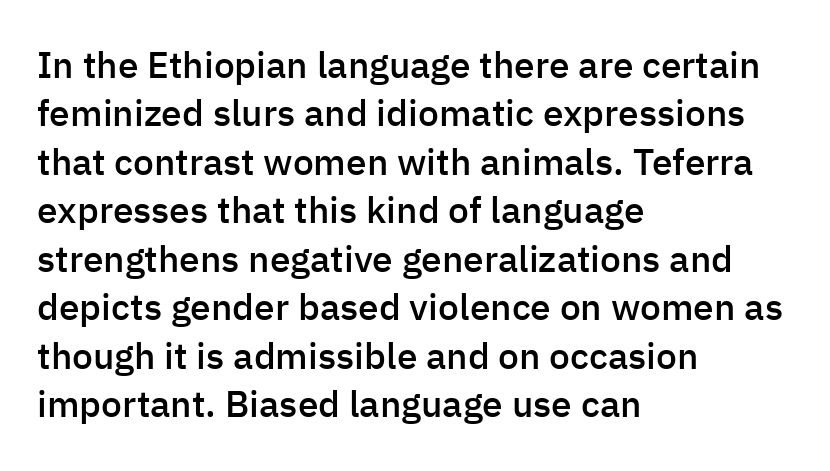
Q: Is the text bold? A: Semi-bold.
Q: Is the text italic (slanted)? A: No, it is upright.
Q: Is the typeface a serif or a sans-serif typeface? A: Sans-serif.
Q: Is the text underlined? A: No.
Q: How is the paragraph aligned? A: Left-aligned.
Q: Is the spacing between letters normal or unusually wide? A: Normal.
Q: Is the spacing between lines tight, normal or loose? A: Normal.
Q: Width (condensed, normal, or wide)? A: Normal.
Q: Stroke contrast? A: Low.
Q: x-height? A: Medium.
Q: Monospaced? A: No.
